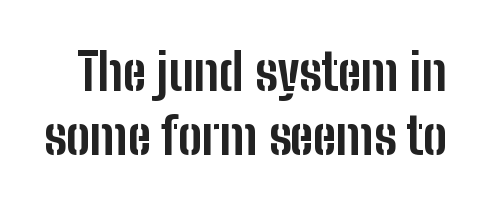
{"serif": "no", "italic": "no", "bold": "yes", "weight": "bold", "width": "condensed", "stroke_contrast": "low", "x_height": "medium", "monospaced": "no", "underline": "no", "line_spacing": "normal", "line_spacing_ratio": 1.28, "letter_spacing": "normal", "letter_spacing_em": 0.0, "glyph_px": 50}
